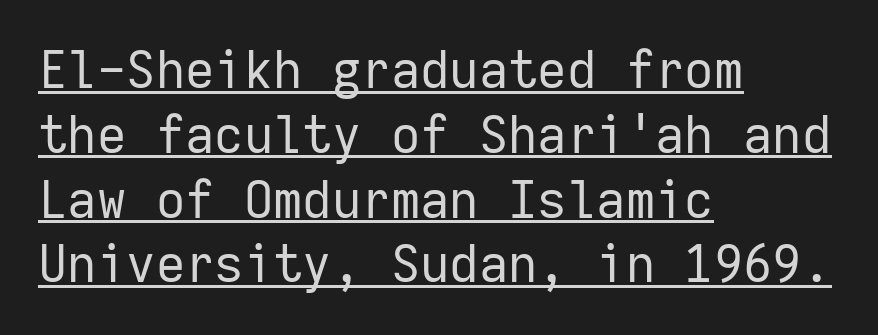
A typesetter would call this monospace, since all characters share one set width. This sample carries an underscore along the baseline area. Every row of glyphs begins at an identical x-position on the left. Unlike a traditional serif, this face leaves its strokes unadorned.
